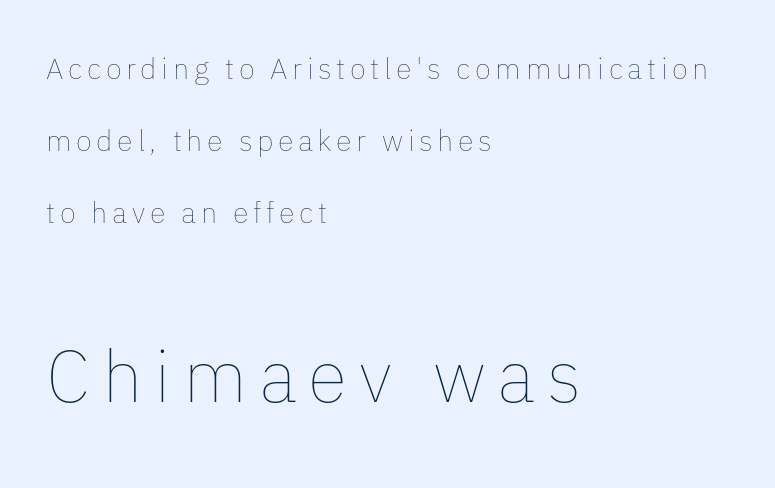
Q: Is the text bold? A: No.
Q: Is the text italic (slanted)? A: No, it is upright.
Q: Is the text underlined? A: No.
Q: How is the paragraph aligned? A: Left-aligned.
Q: Is the spacing between lines tight, normal or loose? A: Loose.
Q: Which block of text is set in a larger size, the first (top) or the second (bottom)? A: The second (bottom) one.
Q: Width (condensed, normal, or wide)? A: Normal.
Q: Stroke contrast? A: Low.
Q: x-height? A: Medium.
Q: Monospaced? A: No.
